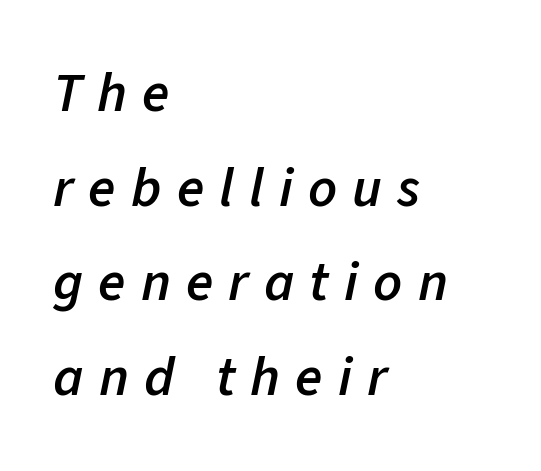
Note the varied advance widths — an 'i' is clearly narrower than an 'm'. Honestly, the letter spacing is so wide it's the main thing you notice. This sample uses an oblique cut, with every glyph tilted off the vertical. Decoration check: the copy has no underline. Bold? Not quite — semibold, heavier than regular but stopping short. If you drew a ruler down the left edge, every line would touch it.
